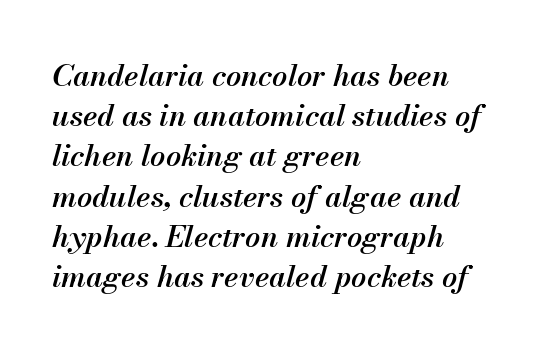
Q: Is the text bold? A: Semi-bold.
Q: Is the text italic (slanted)? A: Yes, it leans right by about 13 degrees.
Q: Is the text underlined? A: No.
Q: How is the paragraph aligned? A: Left-aligned.
Q: Is the spacing between letters normal or unusually wide? A: Normal.
Q: Is the spacing between lines tight, normal or loose? A: Normal.
Q: Width (condensed, normal, or wide)? A: Normal.
Q: Stroke contrast? A: Medium.
Q: x-height? A: Small.
Q: Monospaced? A: No.
